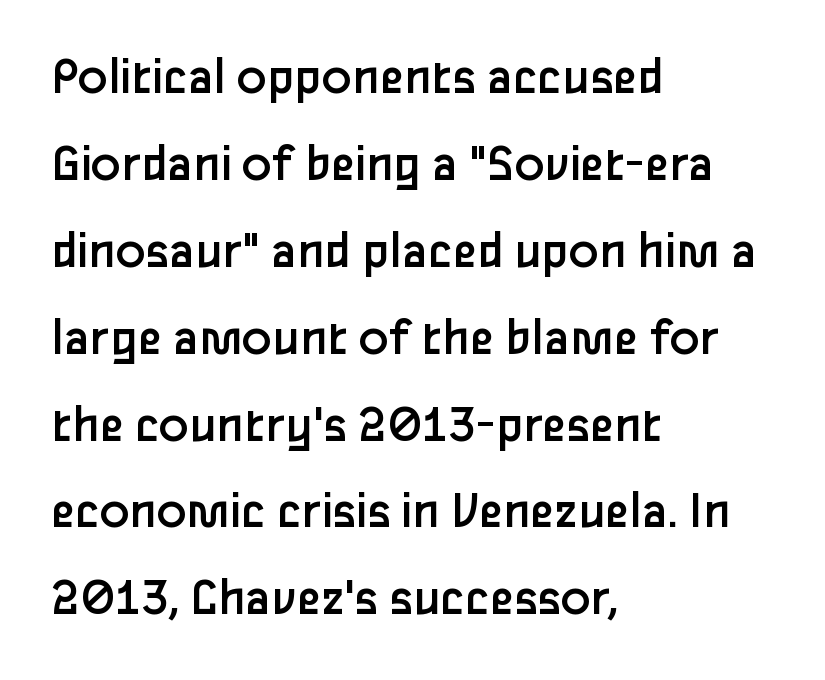
Words float on clear page, feet unadorned. Leading matches the norm, producing a regular column. Are there feet on the stems? There aren't — it's a sans. Tracking here is standard; glyphs follow each other at the usual distance. Quick note: not italic, upright.
